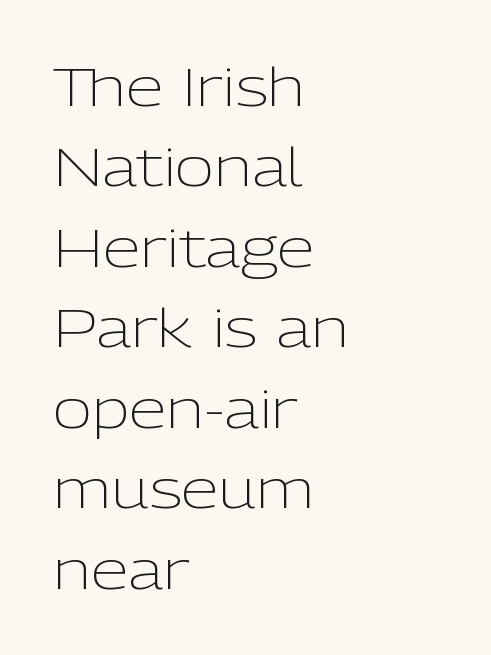
The image shows 54 px light sans-serif type, upright; set left-aligned, normal line spacing (1.49x), normal letter spacing, not underlined; low stroke contrast and a medium x-height.
